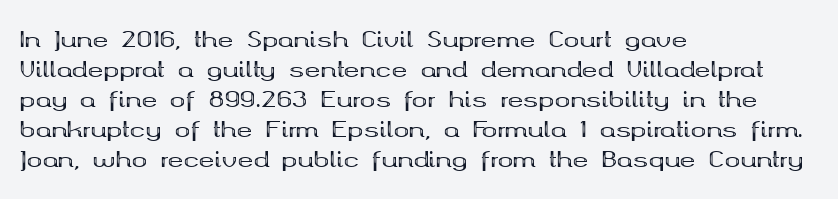
{"italic": "no", "bold": "yes", "underline": "no", "align": "left", "line_spacing": "normal", "line_spacing_ratio": 1.43, "letter_spacing": "normal", "letter_spacing_em": 0.0, "glyph_px": 21}
